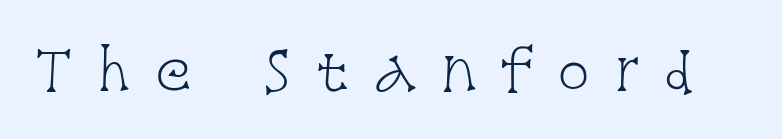
{"serif": "yes", "italic": "no", "bold": "no", "weight": "light", "width": "condensed", "stroke_contrast": "low", "x_height": "large", "monospaced": "no", "underline": "no", "letter_spacing": "wide", "letter_spacing_em": 0.45, "glyph_px": 54}
